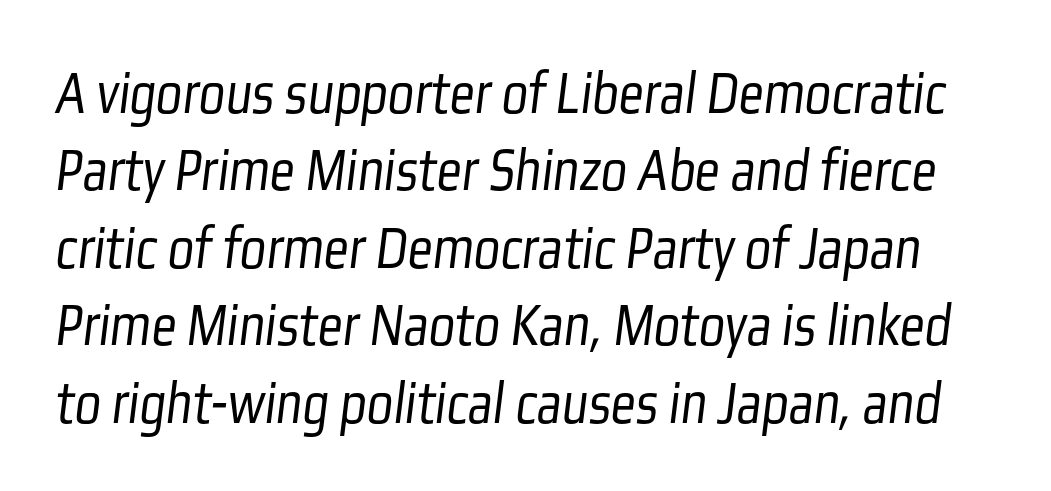
Regarding serifs, this sample does without them. Honestly, the row spacing looks completely unremarkable. Short note: letters normally spaced. Weight class: somewhere from thin through regular.
